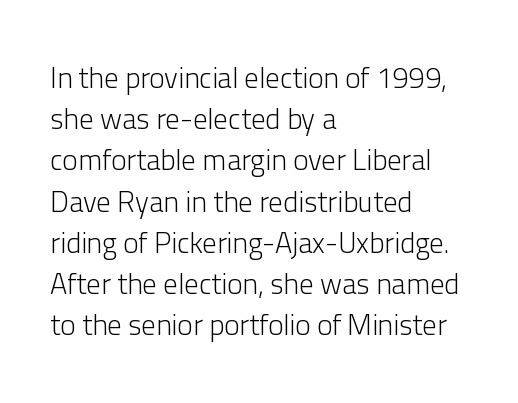
Observe the absence of serifs on each vertical stroke in this sample. Underlining? Definitely not there. Every stem runs plumb, perpendicular to the baseline. The face looks like a standard text weight, possibly lighter. You could call the tracking neutral — neither tight nor loose. In terms of leading, this rendering sits right in the middle.
